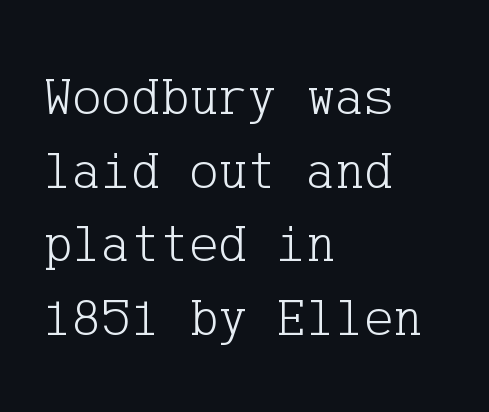
Q: Is the text bold? A: No.
Q: Is the text italic (slanted)? A: No, it is upright.
Q: Is the typeface a serif or a sans-serif typeface? A: Serif.
Q: Is the text underlined? A: No.
Q: How is the paragraph aligned? A: Left-aligned.
Q: Is the spacing between letters normal or unusually wide? A: Normal.
Q: Is the spacing between lines tight, normal or loose? A: Normal.
Q: Width (condensed, normal, or wide)? A: Normal.
Q: Stroke contrast? A: Low.
Q: x-height? A: Medium.
